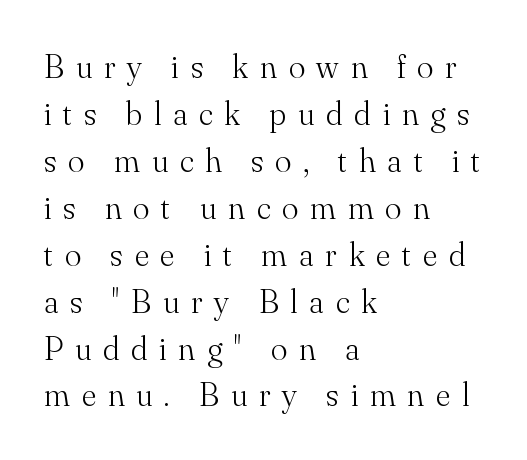
The image shows 34 px light serif type, upright; set left-aligned, normal line spacing (1.38x), unusually wide letter spacing (+0.35 em), not underlined; medium stroke contrast and a small x-height.
